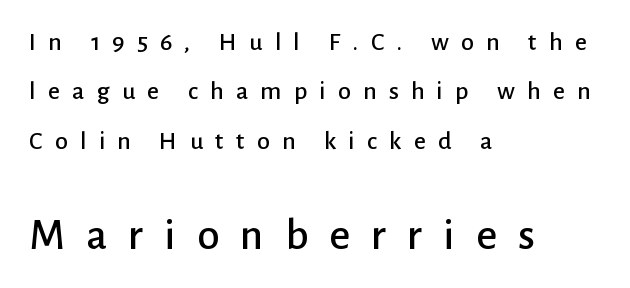
Q: Is the text italic (slanted)? A: No, it is upright.
Q: Is the typeface a serif or a sans-serif typeface? A: Sans-serif.
Q: Is the text underlined? A: No.
Q: How is the paragraph aligned? A: Left-aligned.
Q: Is the spacing between letters normal or unusually wide? A: Unusually wide.
Q: Is the spacing between lines tight, normal or loose? A: Loose.
Q: Which block of text is set in a larger size, the first (top) or the second (bottom)? A: The second (bottom) one.
Q: Width (condensed, normal, or wide)? A: Normal.
Q: Stroke contrast? A: Low.
Q: x-height? A: Medium.
Q: Monospaced? A: No.
